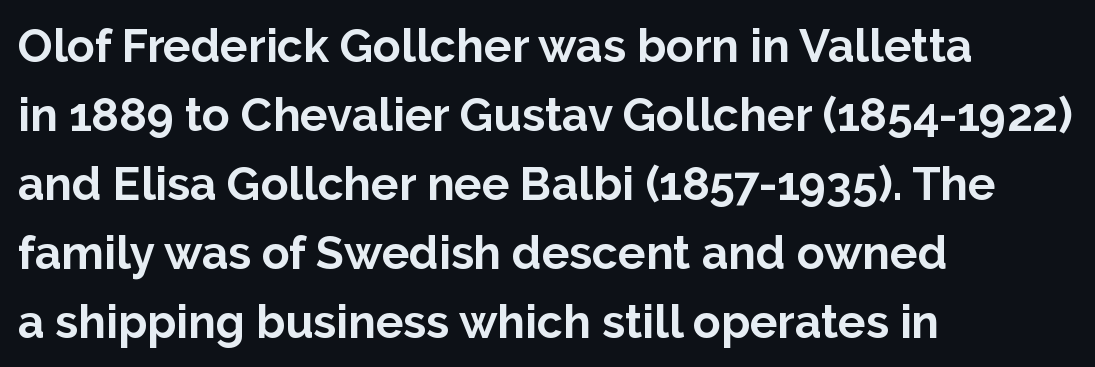
Q: Is the text bold? A: Yes.
Q: Is the text italic (slanted)? A: No, it is upright.
Q: Is the typeface a serif or a sans-serif typeface? A: Sans-serif.
Q: Is the text underlined? A: No.
Q: How is the paragraph aligned? A: Left-aligned.
Q: Is the spacing between letters normal or unusually wide? A: Normal.
Q: Is the spacing between lines tight, normal or loose? A: Normal.
Q: Width (condensed, normal, or wide)? A: Normal.
Q: Stroke contrast? A: Low.
Q: x-height? A: Medium.
Q: Monospaced? A: No.
